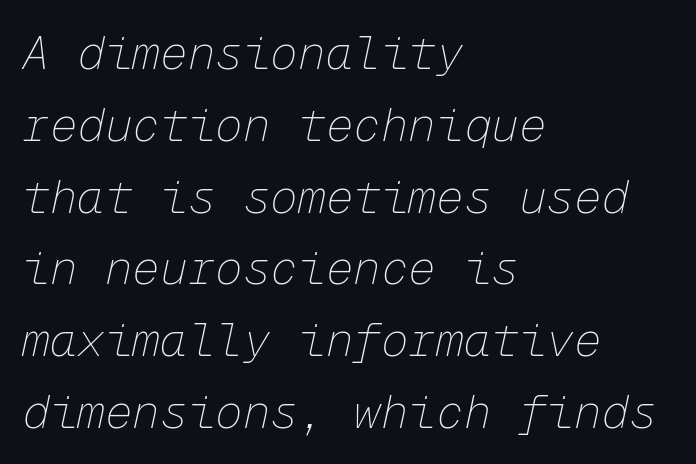
{"italic": "yes", "lean": "right", "slant_degrees": 12, "bold": "no", "weight": "thin", "width": "normal", "stroke_contrast": "low", "x_height": "medium", "monospaced": "yes", "underline": "no", "align": "left", "line_spacing": "normal", "line_spacing_ratio": 1.56, "letter_spacing": "normal", "letter_spacing_em": 0.0, "glyph_px": 46}
